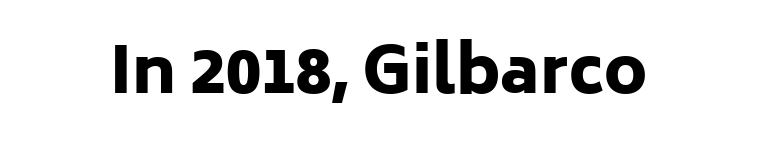
The image shows 64 px heavy sans-serif type, upright; set normal letter spacing, not underlined; low stroke contrast and a medium x-height.
